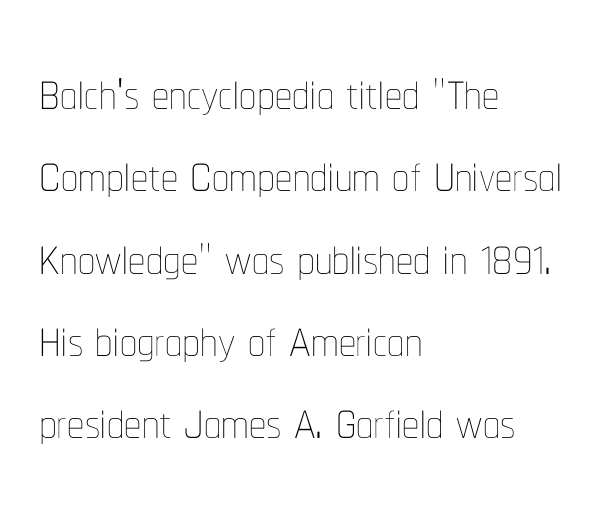
{"italic": "no", "bold": "no", "weight": "thin", "width": "condensed", "stroke_contrast": "low", "x_height": "medium", "monospaced": "no", "underline": "no", "align": "left", "line_spacing_ratio": 1.21, "letter_spacing": "normal", "letter_spacing_em": 0.0, "glyph_px": 68}
